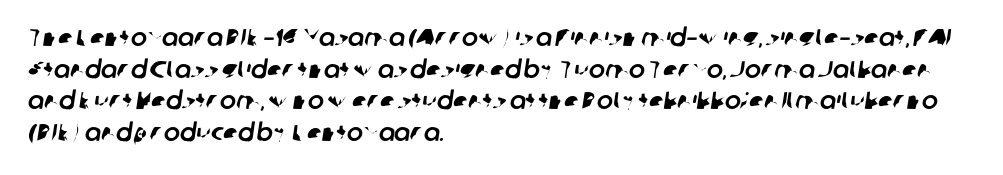
The image shows 24 px text type; set left-aligned, normal line spacing (1.32x), normal letter spacing, not underlined.
